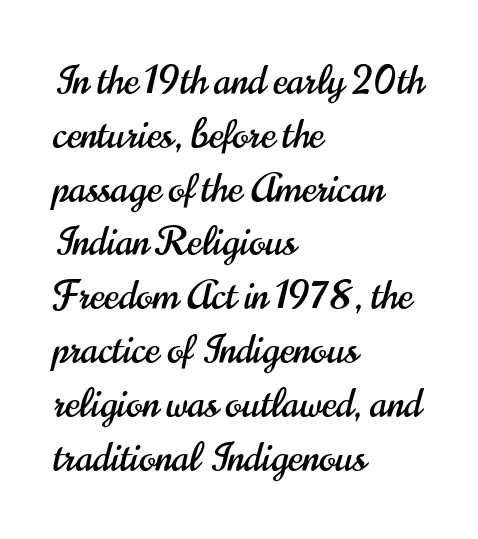
The image shows 39 px condensed sans-serif type; set left-aligned, normal line spacing (1.38x), normal letter spacing, not underlined; high stroke contrast and a small x-height.
